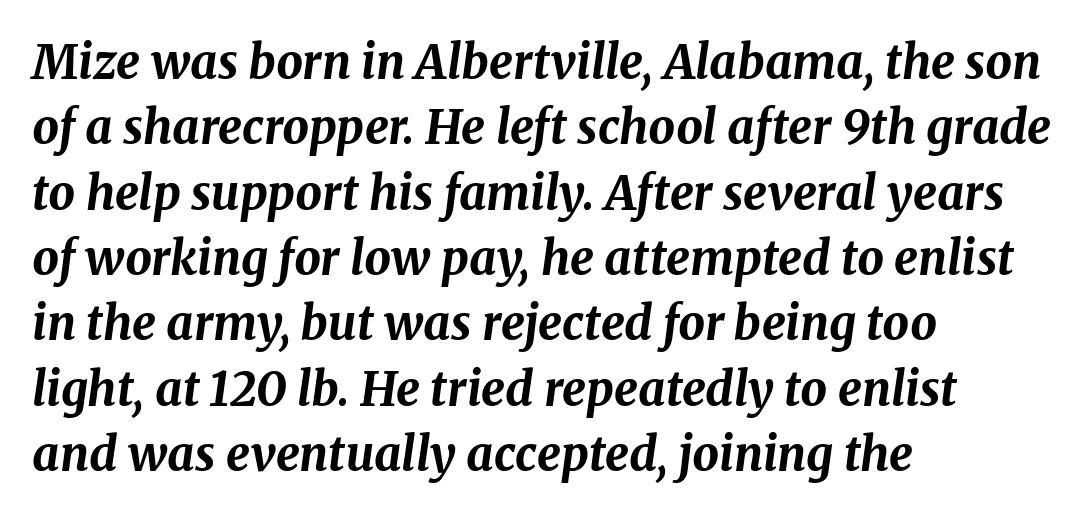
{"italic": "yes", "lean": "right", "slant_degrees": 8, "bold": "yes", "weight": "bold", "width": "normal", "stroke_contrast": "medium", "x_height": "medium", "monospaced": "no", "underline": "no", "align": "left", "line_spacing": "normal", "line_spacing_ratio": 1.39, "letter_spacing": "normal", "letter_spacing_em": 0.0, "glyph_px": 47}
